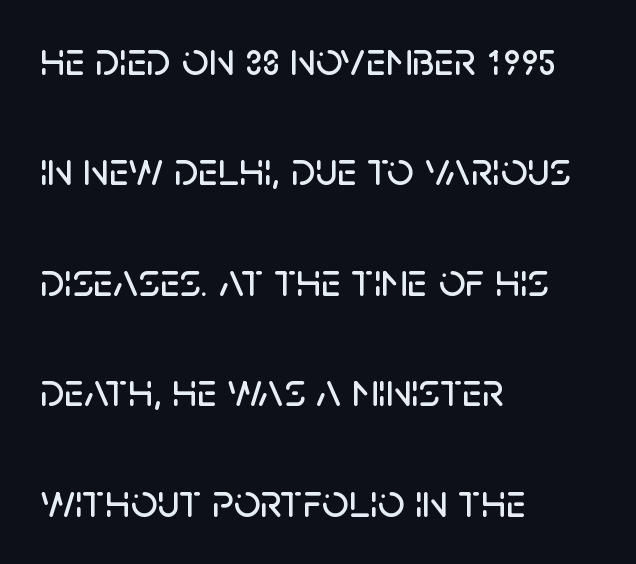
The image shows 47 px sans-serif type, upright; set left-aligned, loose line spacing (2.35x), normal letter spacing, not underlined; low stroke contrast and a large x-height.
